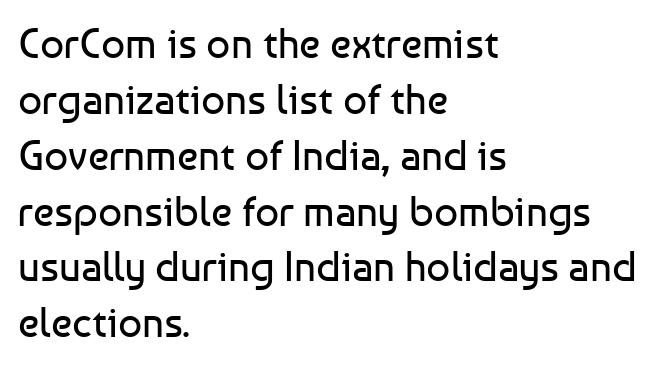
Regarding serifs, this sample does without them. You could not count columns in this text — the font is proportionally spaced. Ordinary non-slanted type is in use. The characters are drawn with everyday or finer stroke widths.
